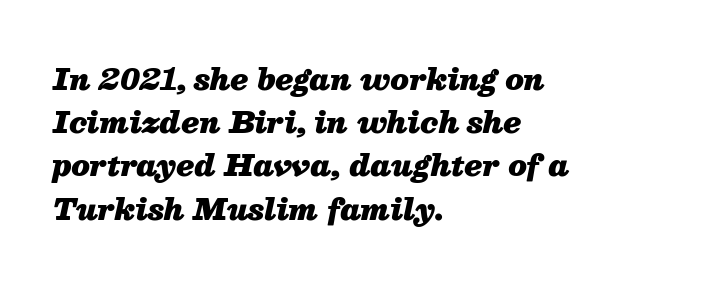
Default kerning and tracking; the words read as compact shapes. One-word summary of the alignment: left. This block has exactly the height ordinary leading produces. A bare baseline throughout the passage. Students, this is bold: see how much ink each stroke carries. The specimen reads as italic at a glance.
